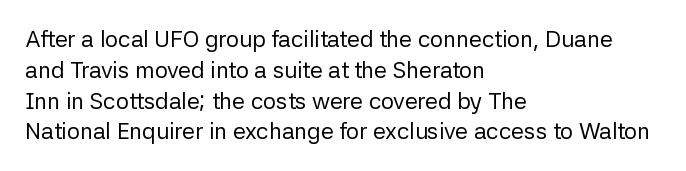
Descenders are the only things crossing below the line. The font sits on the lighter half of the weight spectrum, regular included. Does the copy run flush right? No — it runs flush left. Vertically, the passage feels balanced, rows spaced as you'd expect.
